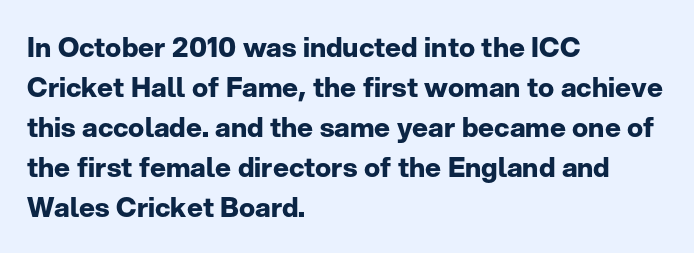
A student would call this left alignment; a typographer would say flush left, rag right. Lines of text with bare space underneath. Does the weight exceed regular? Yes, all the way to bold. Posture: vertical. The rows are spaced the way most documents space them. In terms of letterspacing, this is plain default setting.
